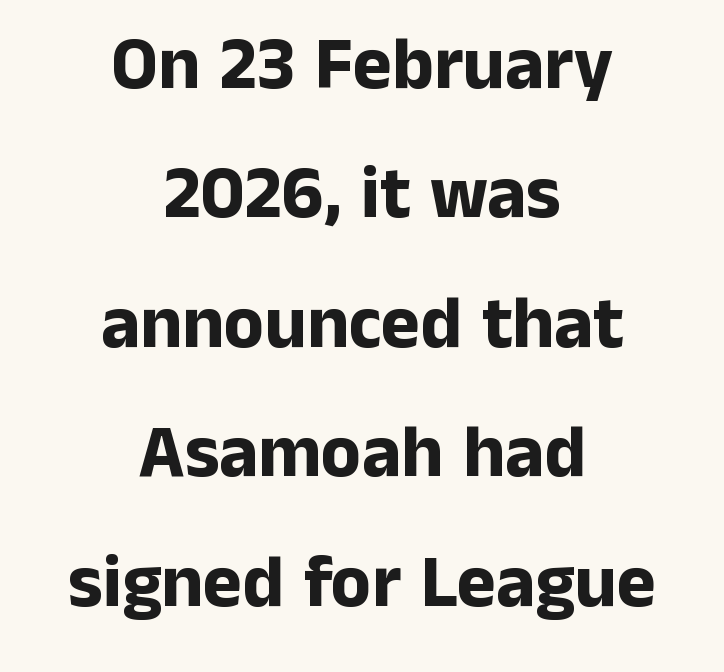
Is this a fixed-width face? No — the glyphs have proportional, varying widths. Between one letter and the next there's only the usual sliver of space. Plain, unruled lines of type. Caption: bold face, heavy strokes. Every character sits straight up, as roman type does.
